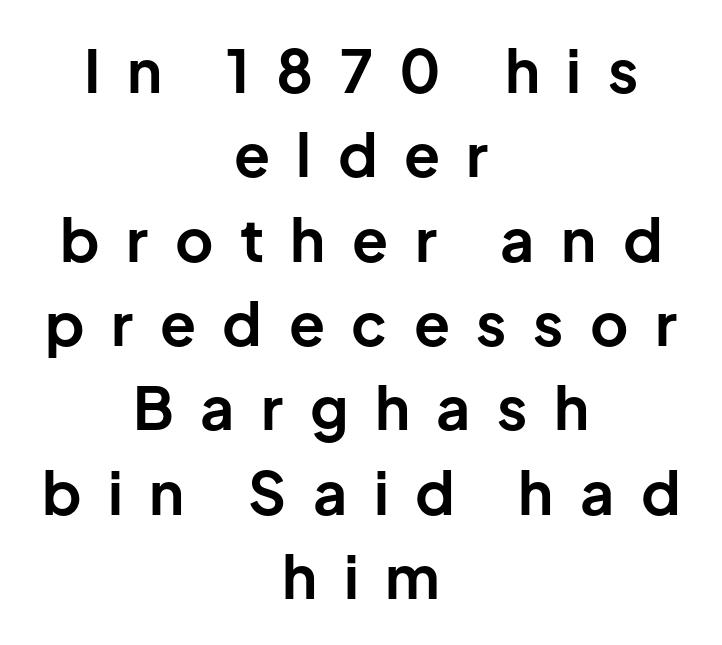
{"serif": "no", "italic": "no", "bold": "yes", "weight": "bold", "width": "normal", "stroke_contrast": "low", "x_height": "medium", "monospaced": "no", "underline": "no", "align": "center", "line_spacing": "normal", "line_spacing_ratio": 1.43, "letter_spacing": "wide", "letter_spacing_em": 0.45, "glyph_px": 59}
